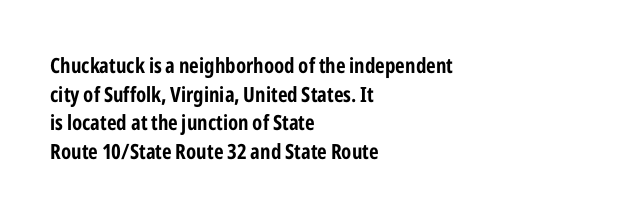
{"italic": "no", "bold": "yes", "underline": "no", "align": "left", "line_spacing": "normal", "line_spacing_ratio": 1.36, "letter_spacing": "normal", "letter_spacing_em": 0.0, "glyph_px": 21}
